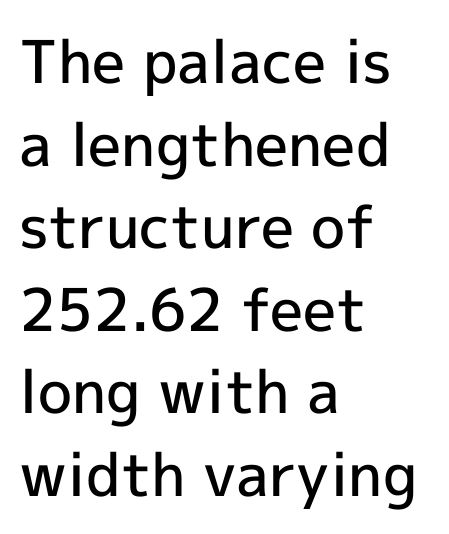
The image shows 59 px semibold sans-serif type, upright; set left-aligned, normal line spacing (1.4x), normal letter spacing, not underlined; a medium x-height.
